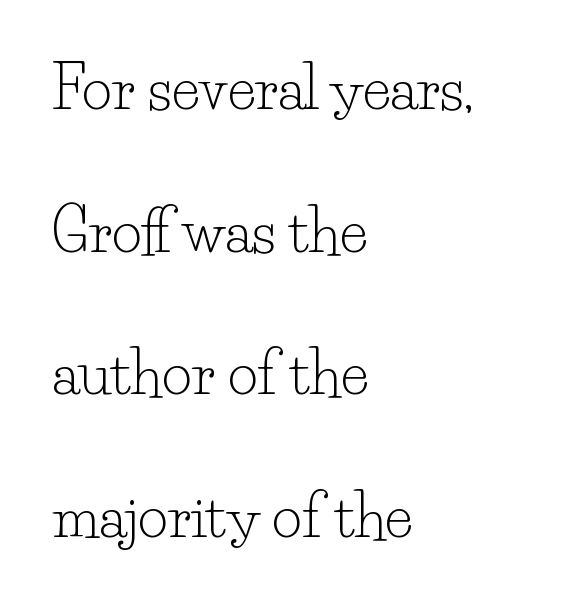
Words float on clear page, feet unadorned. Old-style or modern, the face here clearly has serifs. On a weight scale, this lands at 450 or below. Is this a fixed-width face? No — the glyphs have proportional, varying widths.
